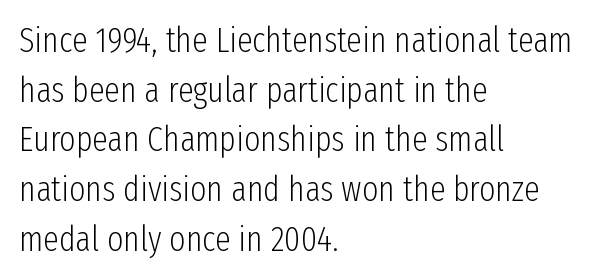
The image shows 35 px light, condensed sans-serif type, upright; set left-aligned, normal line spacing (1.42x), normal letter spacing, not underlined; low stroke contrast and a medium x-height.
